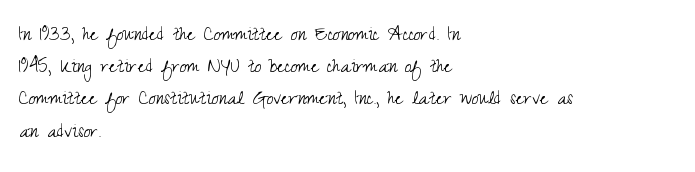
Q: Is the text bold? A: No.
Q: Is the text italic (slanted)? A: No, it is upright.
Q: Is the text underlined? A: No.
Q: How is the paragraph aligned? A: Left-aligned.
Q: Is the spacing between letters normal or unusually wide? A: Normal.
Q: Is the spacing between lines tight, normal or loose? A: Normal.
